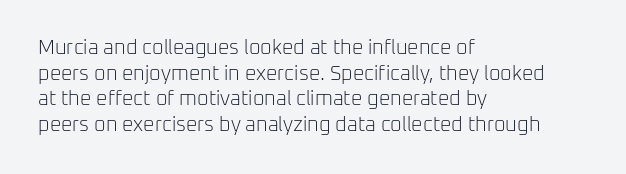
The weight would be labelled regular, book, light, or lighter still. Tall strokes in this sample are plumb rather than angled. These lines stack with their left ends in a neat column. Unmarked baselines from the first word to the last. Regular leading. A typesetter would call this zero additional tracking.
